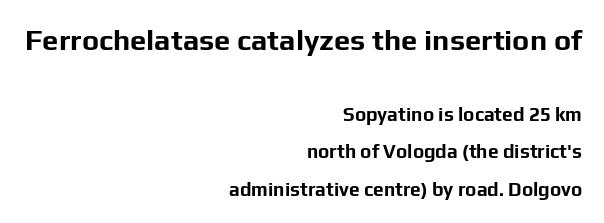
{"serif": "no", "italic": "no", "bold": "yes", "weight": "bold", "width": "normal", "stroke_contrast": "low", "x_height": "medium", "monospaced": "no", "underline": "no", "align": "right", "line_spacing": "loose", "line_spacing_ratio": 1.98, "letter_spacing": "normal", "letter_spacing_em": 0.0, "larger_block": "first", "size_ratio": 1.53, "glyph_px": 29}
